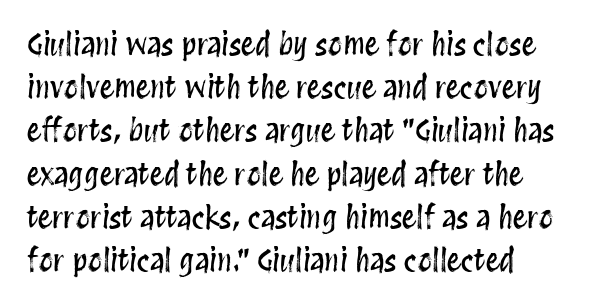
Q: Is the text italic (slanted)? A: No, it is upright.
Q: Is the text underlined? A: No.
Q: How is the paragraph aligned? A: Left-aligned.
Q: Is the spacing between letters normal or unusually wide? A: Normal.
Q: Is the spacing between lines tight, normal or loose? A: Normal.
Q: Width (condensed, normal, or wide)? A: Condensed.
Q: Stroke contrast? A: Medium.
Q: x-height? A: Large.
Q: Monospaced? A: No.
